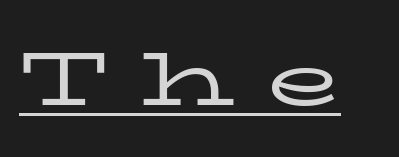
Are there feet on the stems? There are — it's a serif. The passage shown is typed in a proportional face where columns would drift. This rendering widens character spacing well past its baseline value. Stroke mass is kept to a normal reading level or below.
